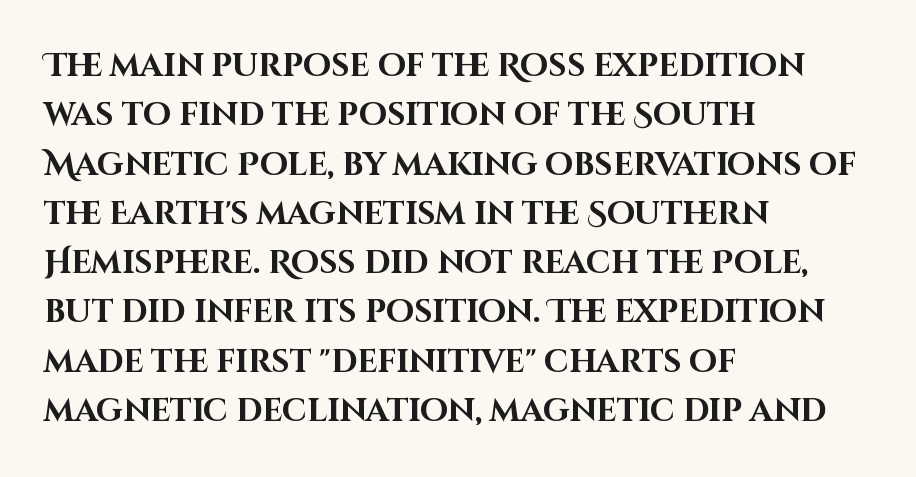
{"serif": "no", "italic": "no", "bold": "yes", "weight": "bold", "width": "normal", "stroke_contrast": "high", "x_height": "large", "monospaced": "no", "underline": "no", "align": "left", "line_spacing": "normal", "line_spacing_ratio": 1.54, "letter_spacing": "normal", "letter_spacing_em": 0.0, "glyph_px": 32}
